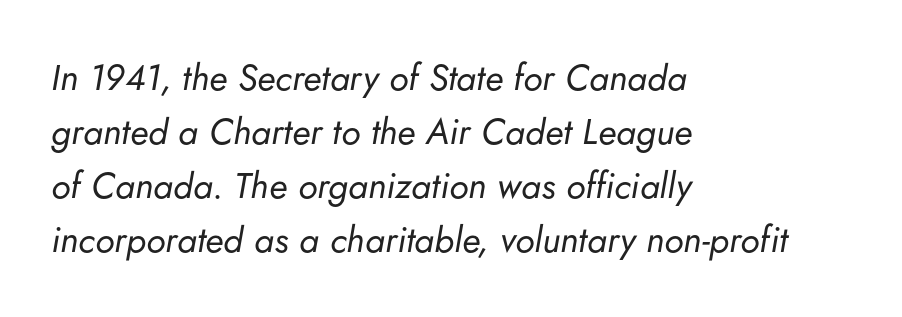
The image shows 36 px regular-weight type, italic (leaning right); set left-aligned, normal line spacing (1.5x), normal letter spacing, not underlined; low stroke contrast and a small x-height.
